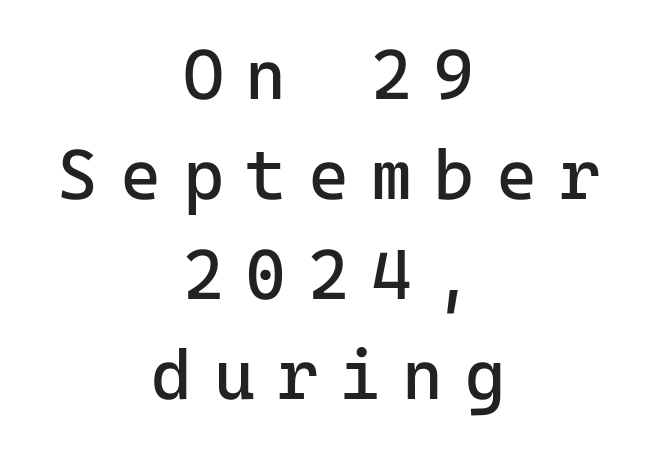
Q: Is the text bold? A: No.
Q: Is the text italic (slanted)? A: No, it is upright.
Q: Is the typeface a serif or a sans-serif typeface? A: Sans-serif.
Q: Is the text underlined? A: No.
Q: How is the paragraph aligned? A: Centered.
Q: Is the spacing between letters normal or unusually wide? A: Unusually wide.
Q: Is the spacing between lines tight, normal or loose? A: Normal.
Q: Width (condensed, normal, or wide)? A: Normal.
Q: Stroke contrast? A: Low.
Q: x-height? A: Medium.
Q: Monospaced? A: Yes.
